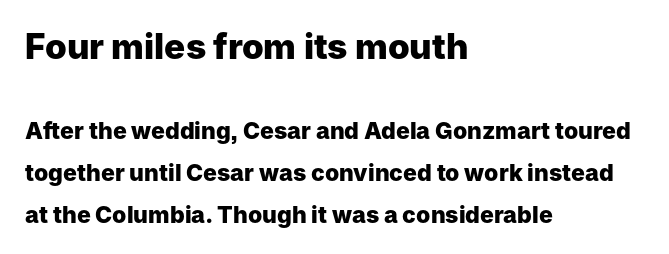
{"serif": "no", "italic": "no", "bold": "yes", "weight": "heavy", "width": "normal", "stroke_contrast": "low", "x_height": "medium", "monospaced": "no", "underline": "no", "align": "left", "line_spacing_ratio": 1.81, "letter_spacing": "normal", "letter_spacing_em": 0.0, "larger_block": "first", "size_ratio": 1.52, "glyph_px": 35}
